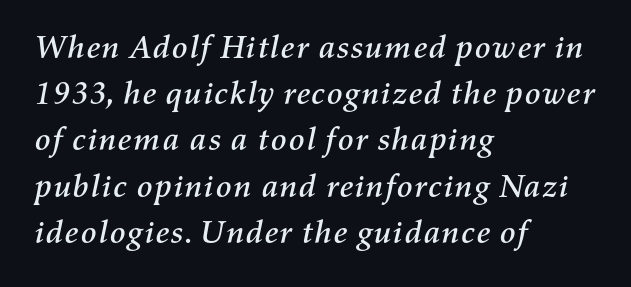
{"italic": "yes", "lean": "right", "slant_degrees": 11, "width": "normal", "stroke_contrast": "medium", "x_height": "medium", "monospaced": "no", "underline": "no", "align": "left", "line_spacing": "normal", "line_spacing_ratio": 1.4, "letter_spacing": "normal", "letter_spacing_em": 0.0, "glyph_px": 33}
